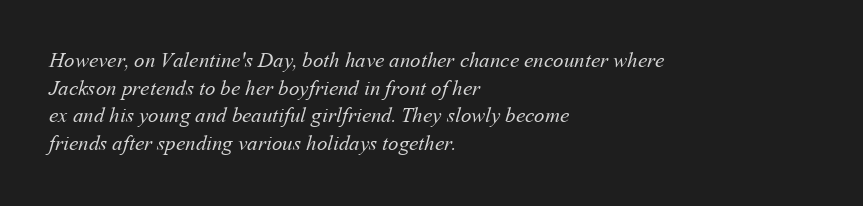
{"bold": "no", "underline": "no", "align": "left", "line_spacing": "normal", "line_spacing_ratio": 1.31, "letter_spacing": "normal", "letter_spacing_em": 0.0, "glyph_px": 21}
